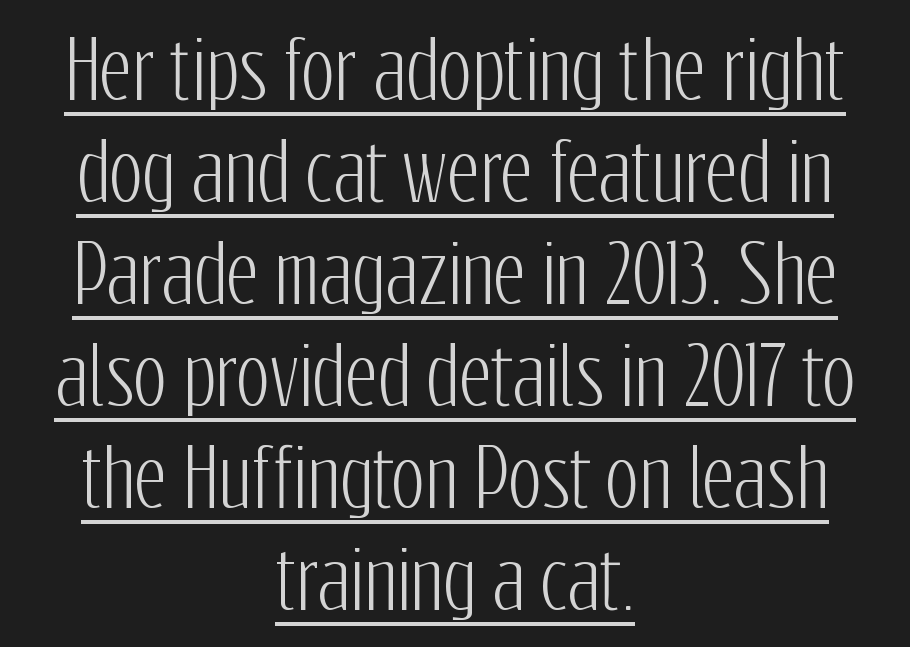
Q: Is the text italic (slanted)? A: No, it is upright.
Q: Is the typeface a serif or a sans-serif typeface? A: Sans-serif.
Q: Is the text underlined? A: Yes.
Q: How is the paragraph aligned? A: Centered.
Q: Is the spacing between letters normal or unusually wide? A: Normal.
Q: Is the spacing between lines tight, normal or loose? A: Normal.
Q: Width (condensed, normal, or wide)? A: Condensed.
Q: Stroke contrast? A: Low.
Q: x-height? A: Medium.
Q: Monospaced? A: No.
